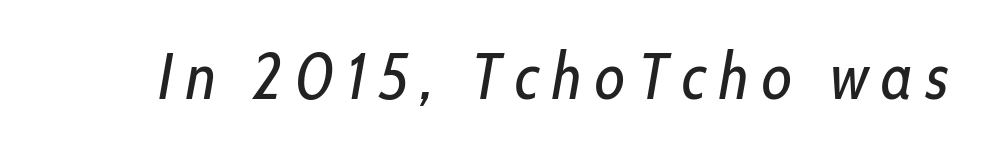
Q: Is the text bold? A: No.
Q: Is the text italic (slanted)? A: Yes, it leans right by about 10 degrees.
Q: Is the text underlined? A: No.
Q: Is the spacing between letters normal or unusually wide? A: Unusually wide.
Q: Width (condensed, normal, or wide)? A: Condensed.
Q: Stroke contrast? A: Low.
Q: x-height? A: Medium.
Q: Monospaced? A: No.
